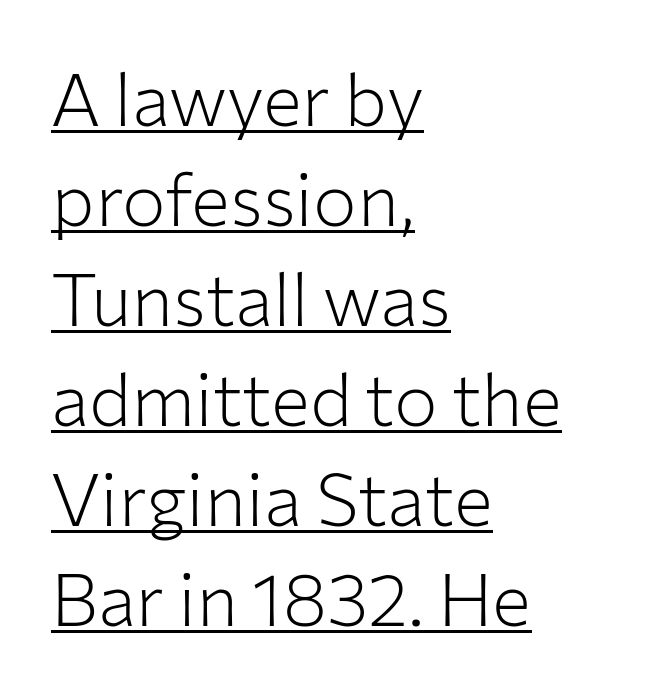
{"serif": "no", "italic": "no", "bold": "no", "weight": "light", "width": "normal", "stroke_contrast": "low", "x_height": "medium", "monospaced": "no", "underline": "yes", "align": "left", "line_spacing": "normal", "line_spacing_ratio": 1.37, "letter_spacing": "normal", "letter_spacing_em": 0.0, "glyph_px": 73}
